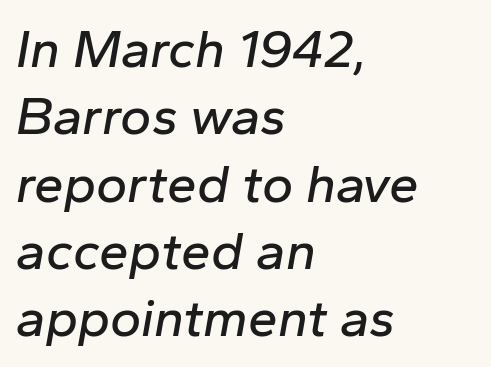
Q: Is the text italic (slanted)? A: Yes, it leans right by about 10 degrees.
Q: Is the text underlined? A: No.
Q: How is the paragraph aligned? A: Left-aligned.
Q: Is the spacing between letters normal or unusually wide? A: Normal.
Q: Is the spacing between lines tight, normal or loose? A: Normal.
Q: Width (condensed, normal, or wide)? A: Normal.
Q: Stroke contrast? A: Low.
Q: x-height? A: Medium.
Q: Monospaced? A: No.
